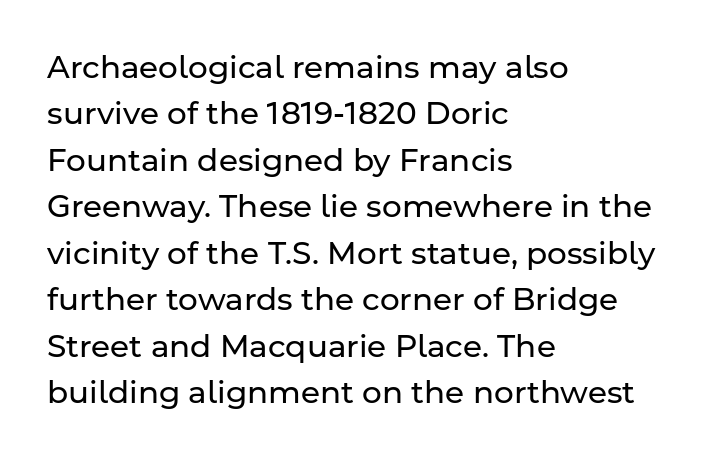
Characters remain perfectly vertical along every line. Default kerning and tracking; the words read as compact shapes. Vertically, the passage feels balanced, rows spaced as you'd expect. This sample uses a sans-serif face.
